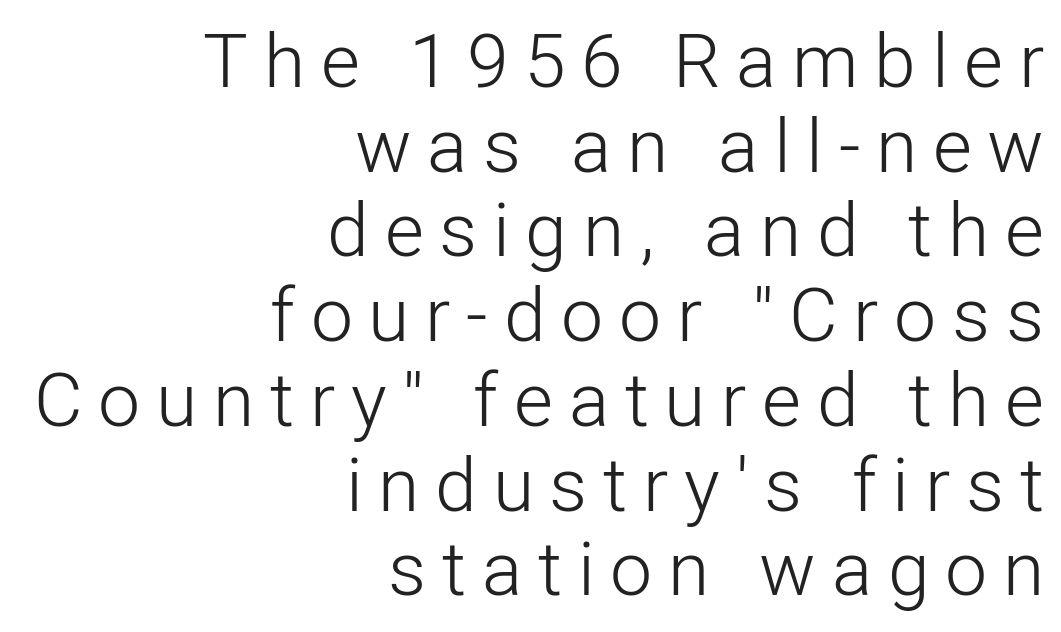
Letterform terminals end flat and unadorned throughout the passage. The area under the type is left untouched. The lines are packed closely together with very little leading. Think of a printed novel: that variable character pitch is what you see here.
